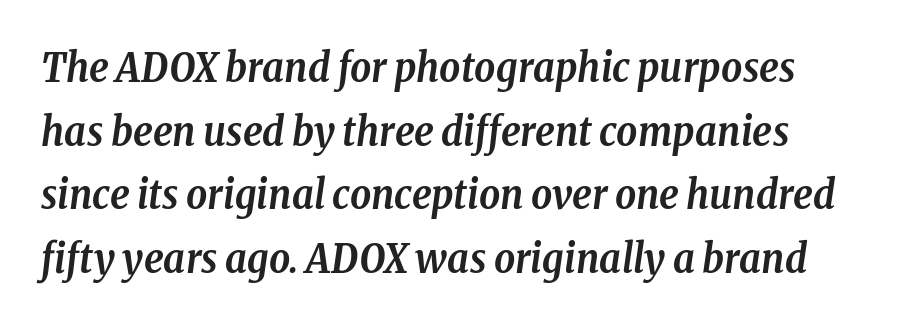
Q: Is the text bold? A: Yes.
Q: Is the text italic (slanted)? A: Yes, it leans right by about 8 degrees.
Q: Is the typeface a serif or a sans-serif typeface? A: Serif.
Q: Is the text underlined? A: No.
Q: Is the spacing between letters normal or unusually wide? A: Normal.
Q: Is the spacing between lines tight, normal or loose? A: Normal.
Q: Width (condensed, normal, or wide)? A: Condensed.
Q: Stroke contrast? A: Low.
Q: x-height? A: Medium.
Q: Monospaced? A: No.
